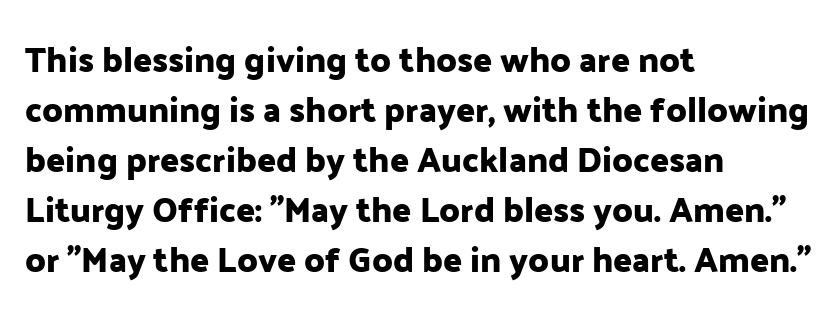
Q: Is the text italic (slanted)? A: No, it is upright.
Q: Is the typeface a serif or a sans-serif typeface? A: Sans-serif.
Q: Is the text underlined? A: No.
Q: How is the paragraph aligned? A: Left-aligned.
Q: Is the spacing between letters normal or unusually wide? A: Normal.
Q: Is the spacing between lines tight, normal or loose? A: Normal.
Q: Width (condensed, normal, or wide)? A: Normal.
Q: Stroke contrast? A: Low.
Q: x-height? A: Medium.
Q: Monospaced? A: No.
